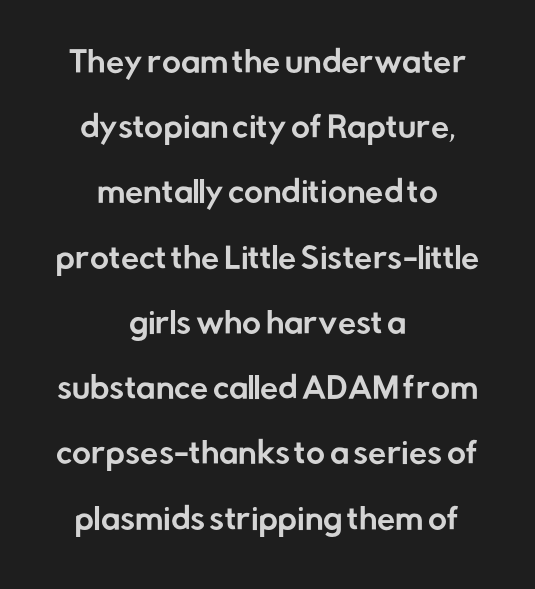
The image shows 29 px sans-serif type, upright; set centered, loose line spacing (2.25x), normal letter spacing, not underlined; low stroke contrast and a medium x-height.
